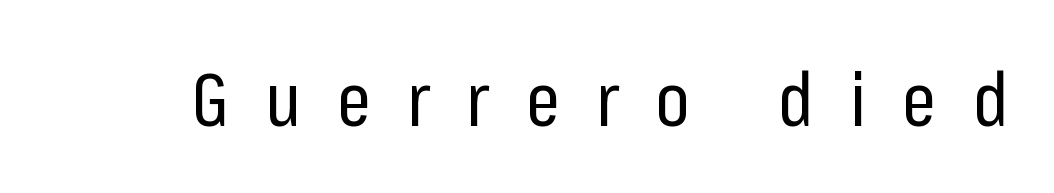
Style check: upright. Underline: absent. A quiet, ordinary-to-light weight characterises the typeface. Spacing verdict: proportional, widths tailored to each character.
